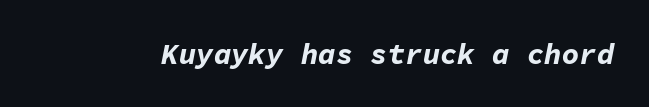
Q: Is the text bold? A: Yes.
Q: Is the text italic (slanted)? A: Yes, it leans right by about 11 degrees.
Q: Is the text underlined? A: No.
Q: Is the spacing between letters normal or unusually wide? A: Normal.
Q: Width (condensed, normal, or wide)? A: Normal.
Q: Stroke contrast? A: Low.
Q: x-height? A: Medium.
Q: Monospaced? A: Yes.
